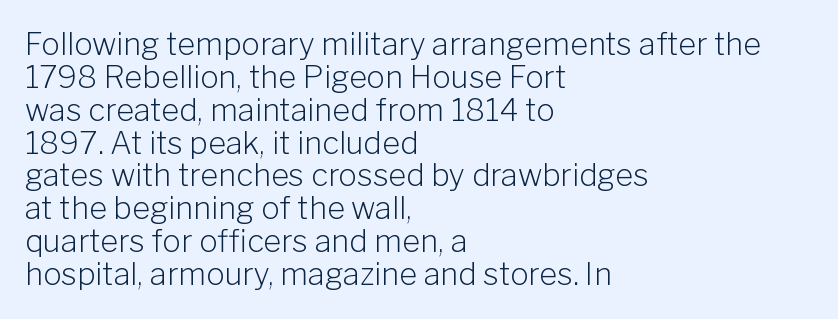
Unmarked baselines from the first word to the last. The rag falls on the right side of this text block. The font is comparable to plain body text, perhaps lighter. Spacing between characters is what you'd get straight out of the box.
